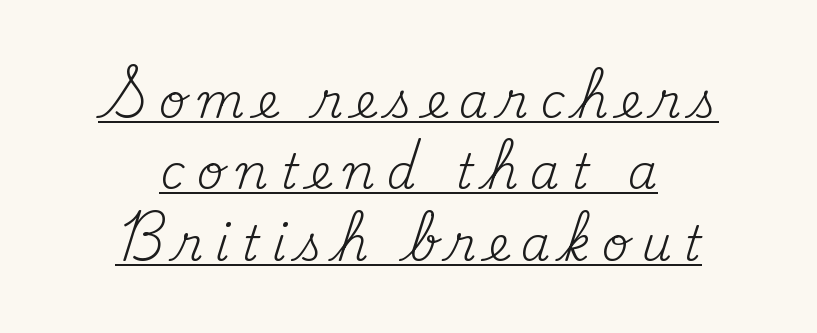
{"serif": "yes", "bold": "no", "weight": "regular", "width": "normal", "stroke_contrast": "medium", "x_height": "small", "monospaced": "no", "underline": "yes", "align": "center", "line_spacing": "normal", "line_spacing_ratio": 1.52, "letter_spacing": "wide", "letter_spacing_em": 0.26, "glyph_px": 47}
